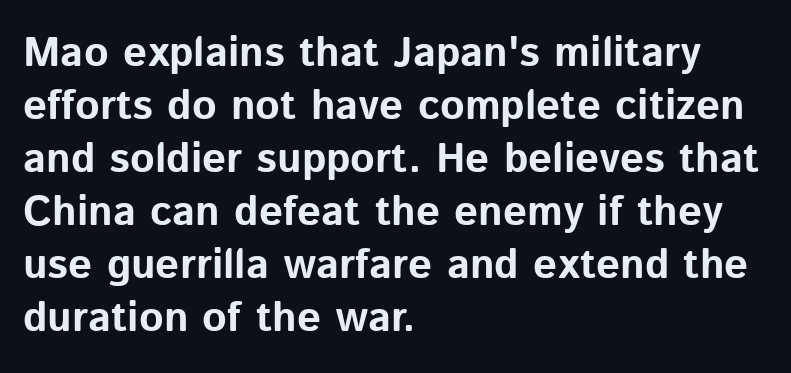
The image shows 42 px bold sans-serif type, upright; set left-aligned, normal line spacing (1.26x), normal letter spacing, not underlined; low stroke contrast and a medium x-height.
